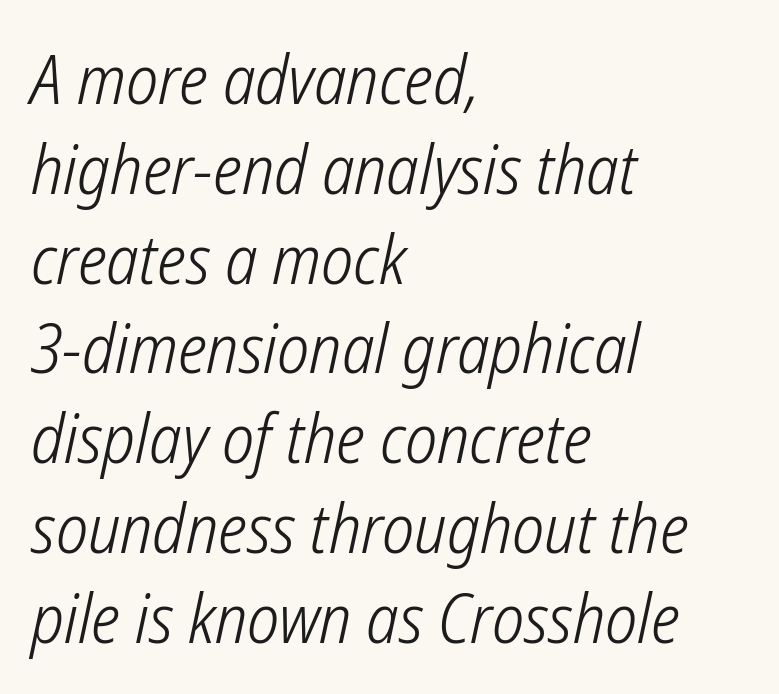
Baseline-to-baseline distance is the conventional proportion of letter height. Here the designer chose a conventional face with non-uniform glyph widths. Type without underlining. Weight: regular or lighter. Caption: standard tracking, unaltered.
